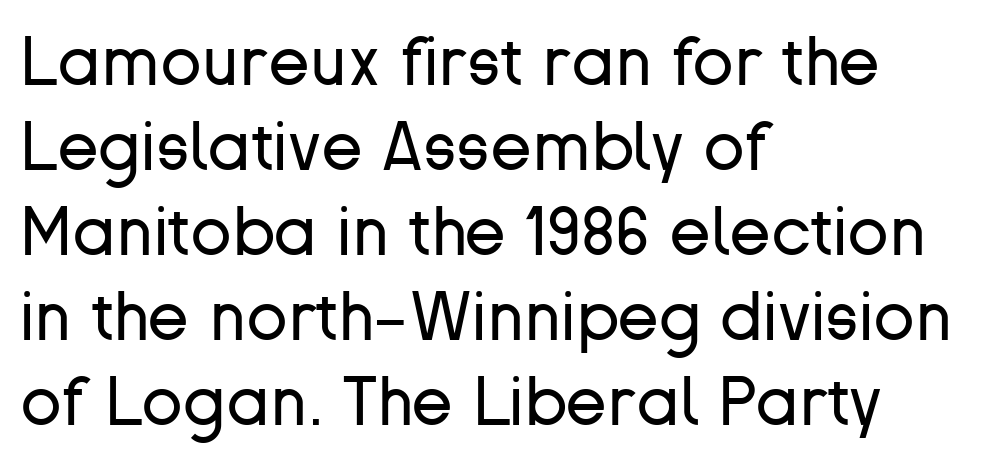
There is no visible air inserted between adjacent glyphs. The passage is arranged the way most books set body copy — flush left. The letters advance in unequal steps, a hallmark of proportional type. The type family on display is of the sans-serif kind. Type without underlining. Compared with typical paragraphs, the rows here are spaced about the same.
